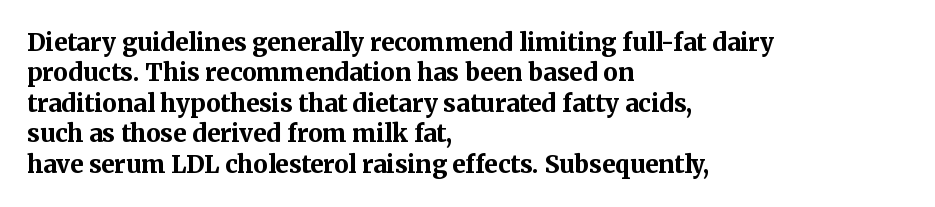
Q: Is the text bold? A: Yes.
Q: Is the text italic (slanted)? A: No, it is upright.
Q: Is the text underlined? A: No.
Q: How is the paragraph aligned? A: Left-aligned.
Q: Is the spacing between letters normal or unusually wide? A: Normal.
Q: Is the spacing between lines tight, normal or loose? A: Normal.
